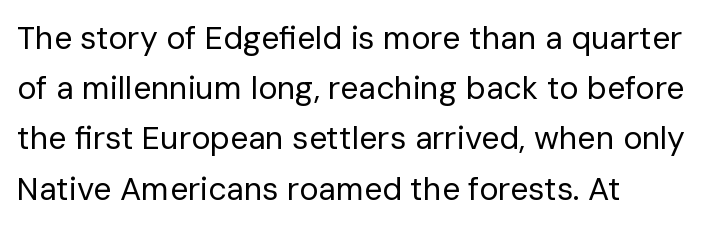
The image shows 32 px regular-weight sans-serif type, upright; set normal line spacing (1.57x), normal letter spacing, not underlined; low stroke contrast and a medium x-height.
